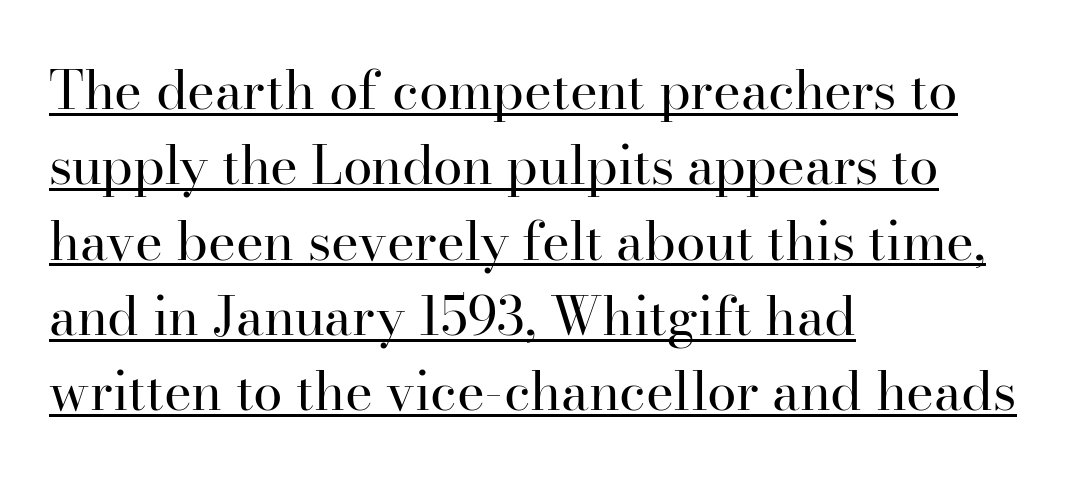
Does the leading feel generous? No, just average. A serif font was chosen for this passage. You could not count columns in this text — the font is proportionally spaced. One-word summary of the alignment: left. Do the letters lean? They stand straight. A typographer would call this underscored text.
